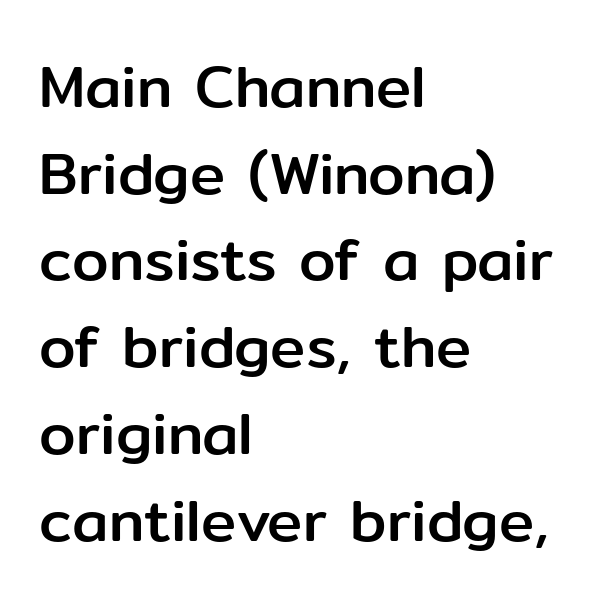
The image shows 59 px sans-serif type, upright; set left-aligned, normal line spacing (1.47x), normal letter spacing, not underlined; low stroke contrast and a medium x-height.
